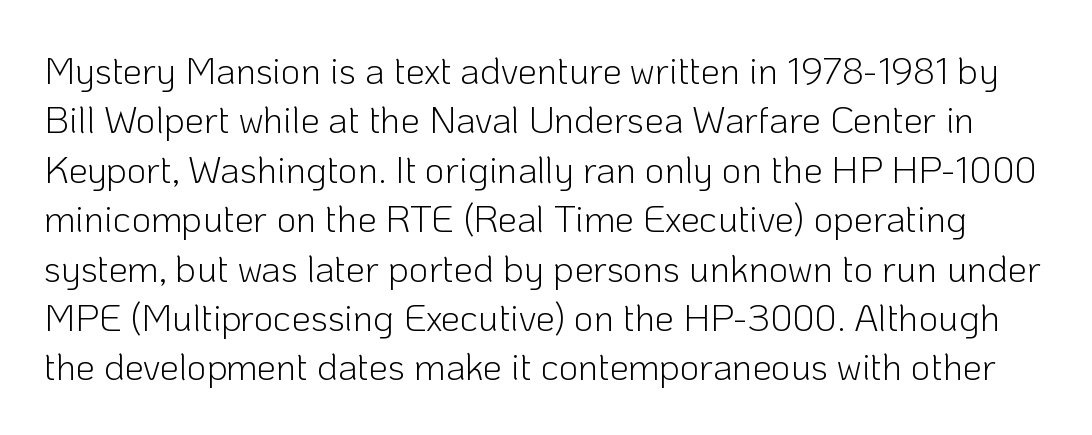
The image shows 38 px light sans-serif type, upright; set normal line spacing (1.3x), normal letter spacing, not underlined; low stroke contrast and a medium x-height.
